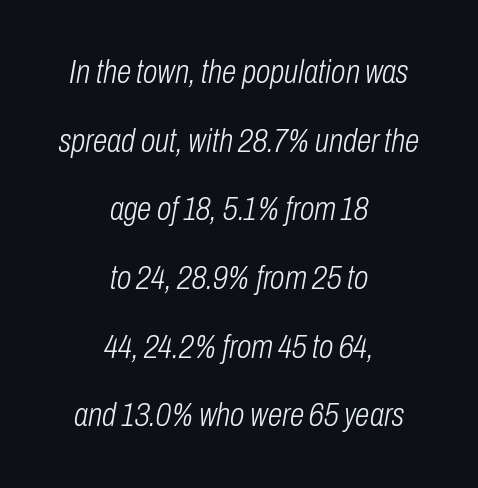
Slanted lettering throughout. These lines stack symmetrically, like a column narrowing and widening about its center. Quick note: underline off. The lines are spread far apart with generous leading.
